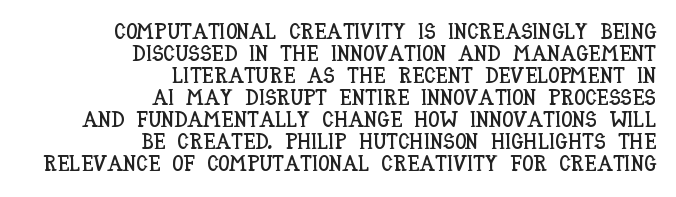
Q: Is the text italic (slanted)? A: No, it is upright.
Q: Is the text underlined? A: No.
Q: How is the paragraph aligned? A: Right-aligned.
Q: Is the spacing between letters normal or unusually wide? A: Normal.
Q: Is the spacing between lines tight, normal or loose? A: Tight.
